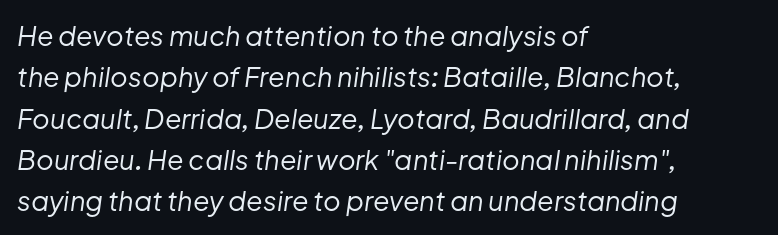
{"italic": "yes", "lean": "right", "slant_degrees": 8, "bold": "no", "underline": "no", "align": "left", "line_spacing": "normal", "line_spacing_ratio": 1.53, "letter_spacing": "normal", "letter_spacing_em": 0.0, "glyph_px": 27}
